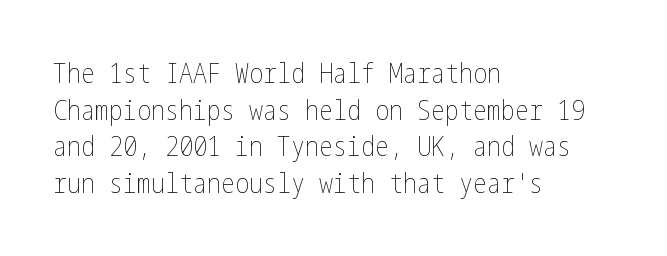
The image shows 28 px thin, condensed type, upright; set left-aligned, normal line spacing (1.31x), normal letter spacing, not underlined; low stroke contrast and a medium x-height.
